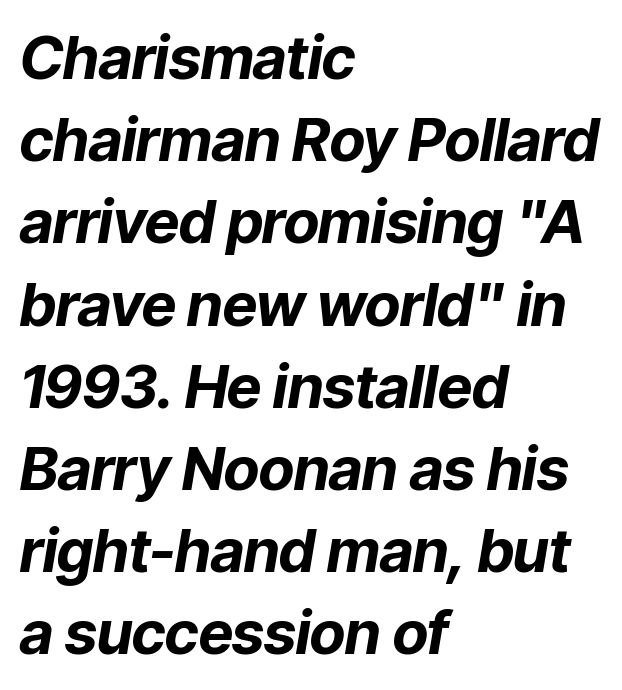
The image shows 60 px bold type, italic (leaning right); set left-aligned, normal line spacing (1.37x), normal letter spacing, not underlined; low stroke contrast and a medium x-height.
